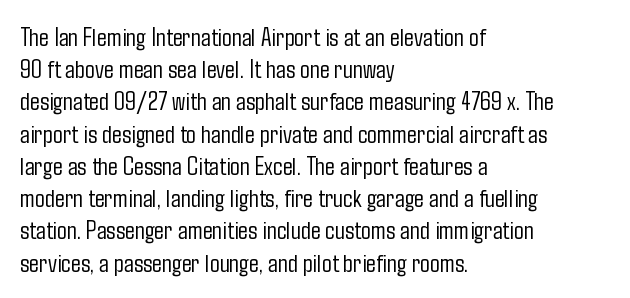
No letter is thick-stroked: the sample isn't bold. The lettering stays uniformly vertical, giving the passage a roman look. This sample uses plain, unmodified letter spacing. These lines stack with their left ends in a neat column. The gap between lines stays unmarked.
